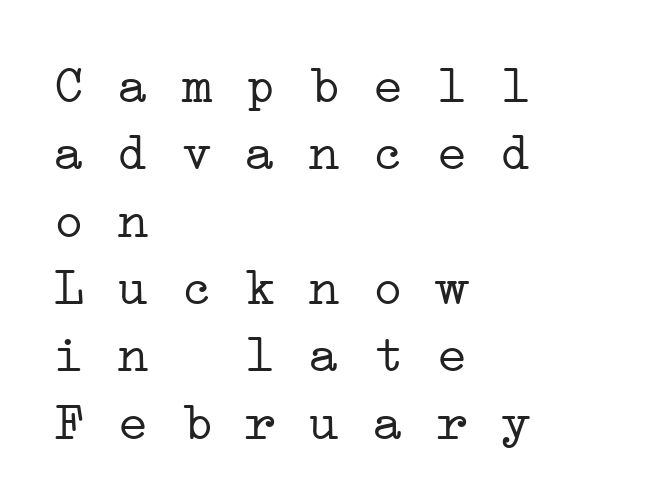
Q: Is the text bold? A: No.
Q: Is the typeface a serif or a sans-serif typeface? A: Serif.
Q: Is the text underlined? A: No.
Q: How is the paragraph aligned? A: Left-aligned.
Q: Is the spacing between letters normal or unusually wide? A: Normal.
Q: Is the spacing between lines tight, normal or loose? A: Normal.
Q: Width (condensed, normal, or wide)? A: Wide.
Q: Stroke contrast? A: Low.
Q: x-height? A: Medium.
Q: Monospaced? A: Yes.
